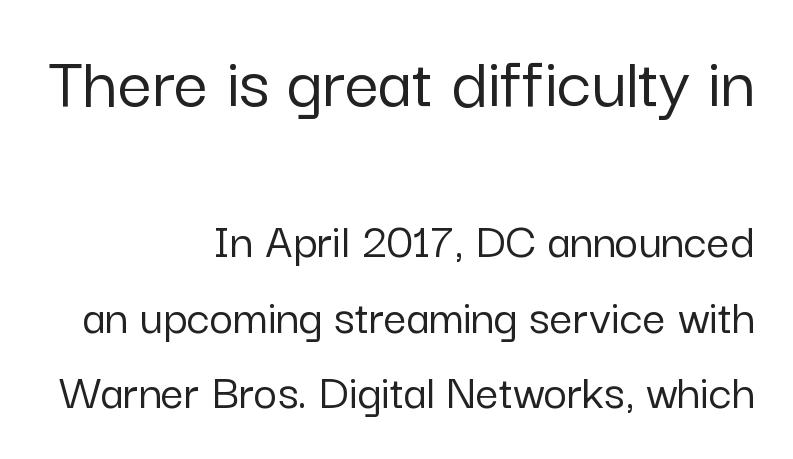
The image shows 76 px sans-serif type, upright; set right-aligned, normal line spacing (1.48x), normal letter spacing, not underlined; the first (top) block is 1.49x larger; low stroke contrast and a medium x-height.
